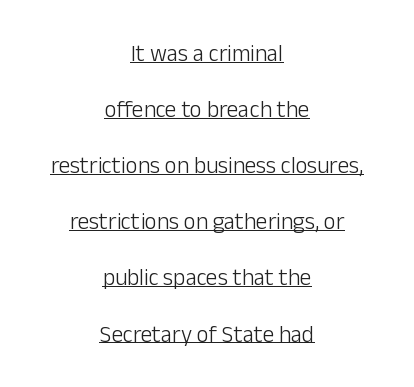
Q: Is the text bold? A: No.
Q: Is the text italic (slanted)? A: No, it is upright.
Q: Is the text underlined? A: Yes.
Q: How is the paragraph aligned? A: Centered.
Q: Is the spacing between letters normal or unusually wide? A: Normal.
Q: Is the spacing between lines tight, normal or loose? A: Loose.
